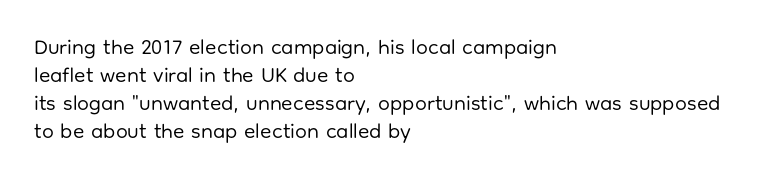
{"italic": "no", "bold": "no", "underline": "no", "align": "left", "line_spacing": "normal", "line_spacing_ratio": 1.34, "letter_spacing": "normal", "letter_spacing_em": 0.0, "glyph_px": 21}
